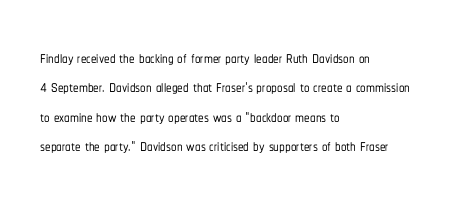
Q: Is the text italic (slanted)? A: No, it is upright.
Q: Is the text underlined? A: No.
Q: How is the paragraph aligned? A: Left-aligned.
Q: Is the spacing between letters normal or unusually wide? A: Normal.
Q: Is the spacing between lines tight, normal or loose? A: Normal.
